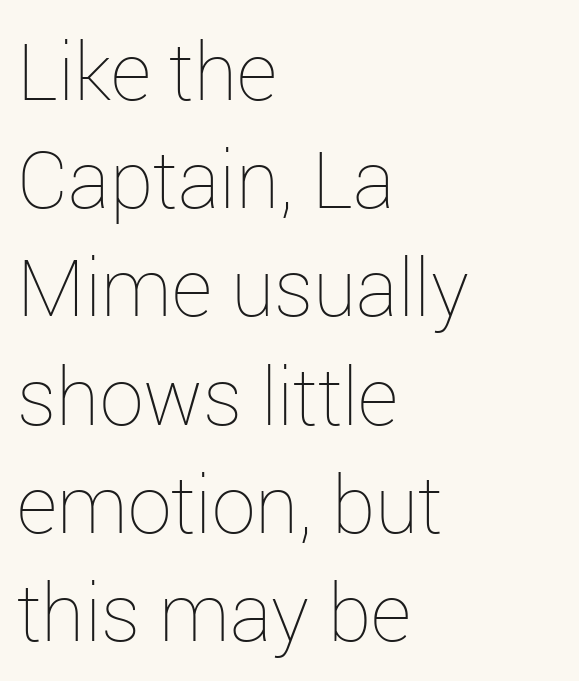
Spacing between characters is what you'd get straight out of the box. Evenly set lines give the paragraph a standard silhouette. This sample is left-justified, so line endings fall wherever the words run out. The specimen reads as upright at a glance.
